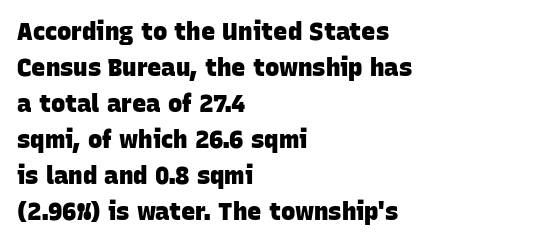
Letter spacing: default. A bare baseline throughout the passage. Each new line begins a customary step beneath the previous one. Which margin do the lines hug? The left one — the right edge is uneven.
